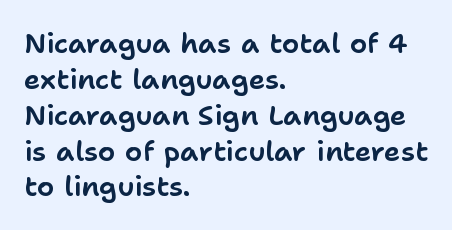
Q: Is the text italic (slanted)? A: No, it is upright.
Q: Is the typeface a serif or a sans-serif typeface? A: Sans-serif.
Q: Is the text underlined? A: No.
Q: How is the paragraph aligned? A: Left-aligned.
Q: Is the spacing between letters normal or unusually wide? A: Normal.
Q: Is the spacing between lines tight, normal or loose? A: Normal.
Q: Width (condensed, normal, or wide)? A: Normal.
Q: Stroke contrast? A: Low.
Q: x-height? A: Medium.
Q: Monospaced? A: No.
